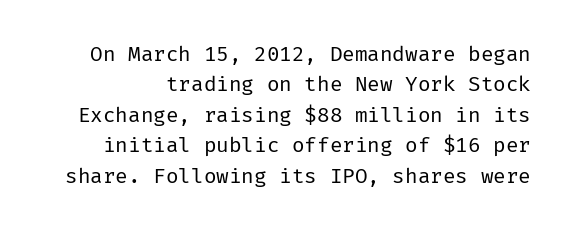
{"italic": "no", "bold": "no", "underline": "no", "line_spacing": "normal", "line_spacing_ratio": 1.45, "letter_spacing": "normal", "letter_spacing_em": 0.0, "glyph_px": 21}
